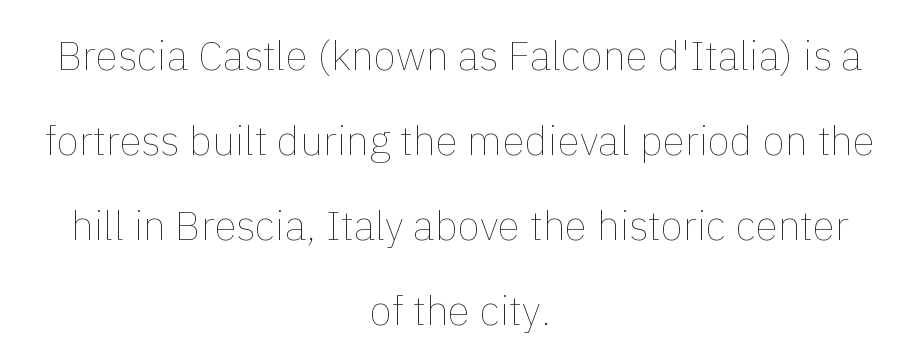
{"italic": "no", "bold": "no", "weight": "thin", "width": "normal", "x_height": "medium", "monospaced": "no", "underline": "no", "align": "center", "line_spacing": "loose", "line_spacing_ratio": 2.07, "letter_spacing": "normal", "letter_spacing_em": 0.0, "glyph_px": 41}
